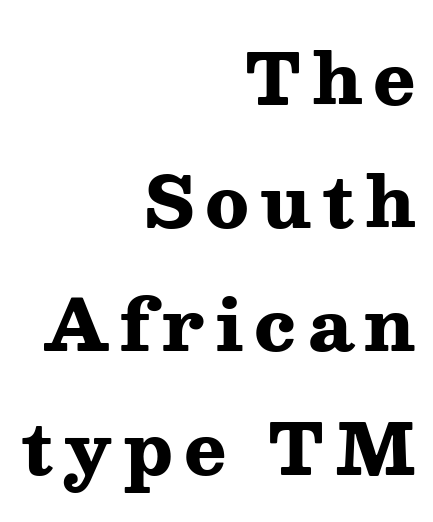
The image shows 70 px heavy, wide serif type, upright; set right-aligned, line spacing 1.76x, not underlined; medium stroke contrast and a medium x-height.
